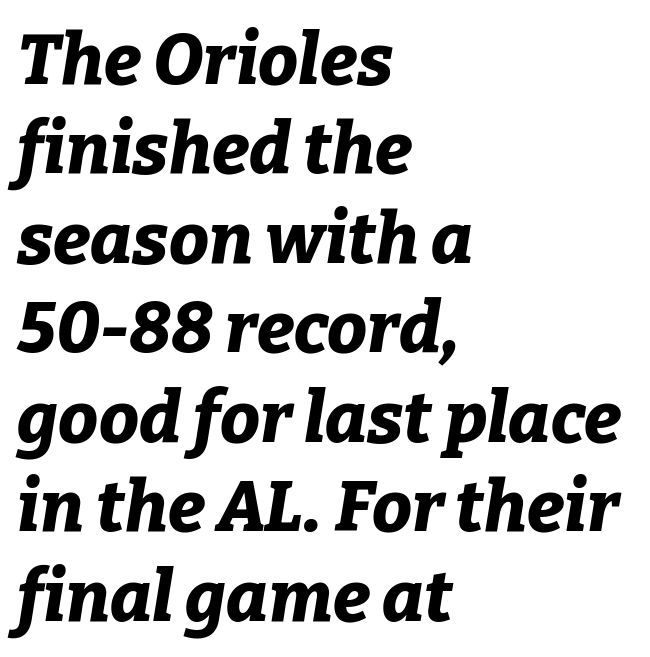
{"italic": "yes", "lean": "right", "slant_degrees": 9, "bold": "yes", "weight": "bold", "width": "normal", "stroke_contrast": "low", "x_height": "medium", "monospaced": "no", "underline": "no", "align": "left", "line_spacing": "normal", "line_spacing_ratio": 1.26, "letter_spacing": "normal", "letter_spacing_em": 0.0, "glyph_px": 71}
